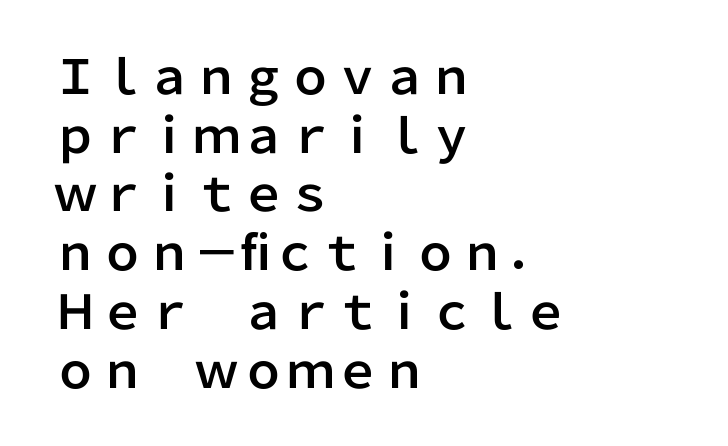
{"serif": "no", "italic": "no", "width": "normal", "stroke_contrast": "low", "x_height": "medium", "monospaced": "no", "underline": "no", "align": "left", "line_spacing": "normal", "line_spacing_ratio": 1.25, "letter_spacing": "normal", "letter_spacing_em": 0.0, "glyph_px": 47}
